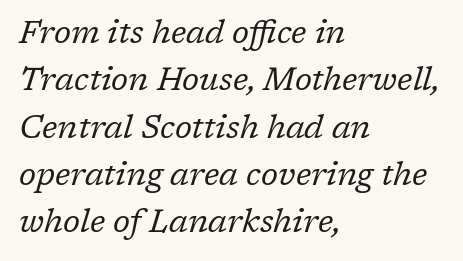
{"serif": "yes", "italic": "yes", "lean": "right", "slant_degrees": 17, "bold": "no", "weight": "regular", "width": "normal", "stroke_contrast": "low", "x_height": "medium", "monospaced": "no", "underline": "no", "align": "left", "line_spacing": "normal", "line_spacing_ratio": 1.48, "letter_spacing": "normal", "letter_spacing_em": 0.0, "glyph_px": 32}
